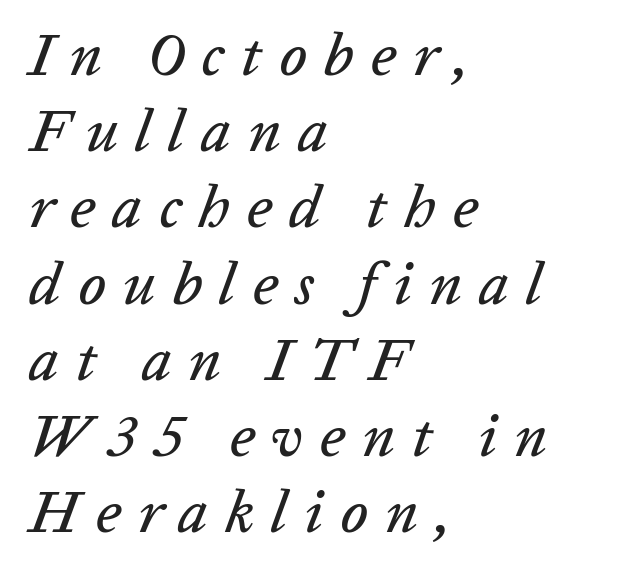
{"italic": "yes", "lean": "right", "slant_degrees": 20, "width": "normal", "stroke_contrast": "low", "x_height": "medium", "monospaced": "no", "underline": "no", "align": "left", "line_spacing": "normal", "line_spacing_ratio": 1.27, "letter_spacing": "wide", "letter_spacing_em": 0.28, "glyph_px": 60}
